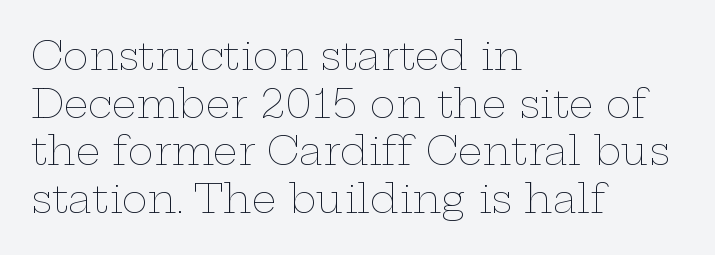
The passage shown is not underscored anywhere. Tracking value appears to be zero — textbook default spacing. In CSS terms this would be text-align: left. You can tell it's not italic because the verticals are truly vertical.
